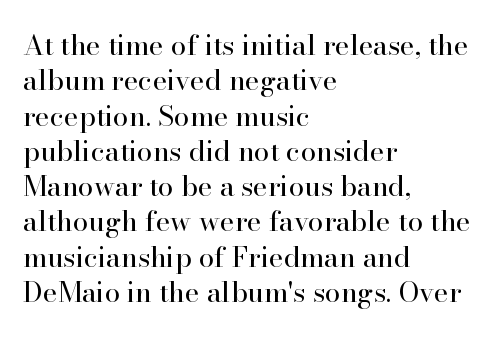
Every row of glyphs begins at an identical x-position on the left. Quick note: not italic, upright. Here the designer chose a conventional face with non-uniform glyph widths. Successive baselines arrive at the customary interval. Default kerning and tracking; the words read as compact shapes.
